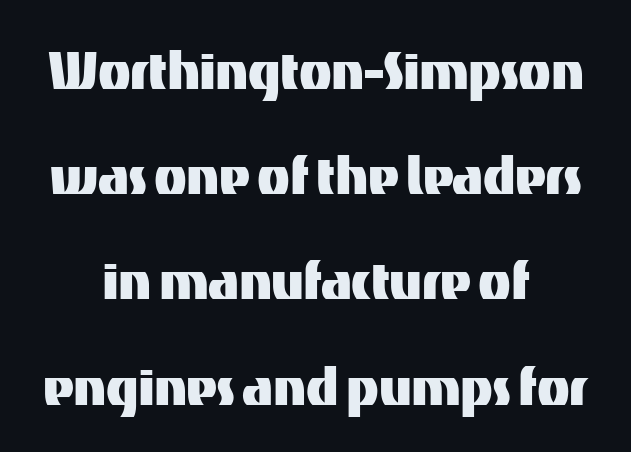
Line starts and ends both wander, symmetrically. The typography opts for an upright posture over an oblique one. Each word holds together tightly as a unit, with standard inter-letter gaps. These lines are composed in type without serifs.
